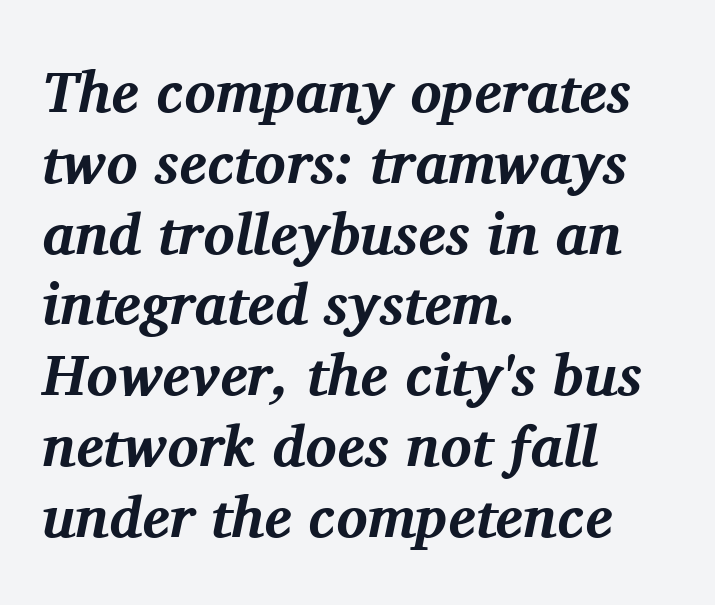
Check under the words: just untouched page. Here the designer chose a conventional face with non-uniform glyph widths. Compared with a centered layout, this one pins lines to the left instead. Every character sits at an angle, as italics do. As a designer I'd log this as weight 700, bold.
